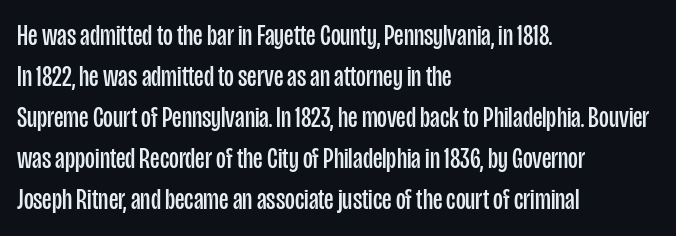
This block has exactly the height ordinary leading produces. The type is set solid horizontally, with unmodified tracking. Classification — sans serif. The lines in this sample share a left origin and differ only in where they stop. Note the varied advance widths — an 'i' is clearly narrower than an 'm'.
